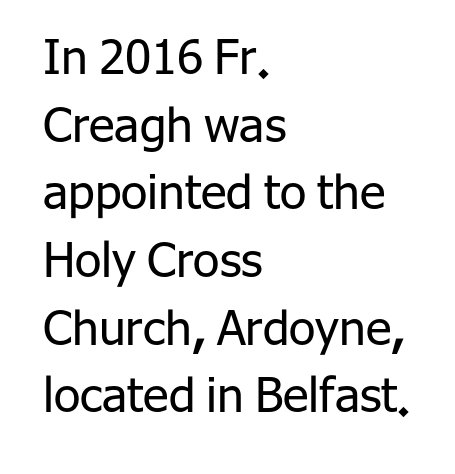
The image shows 48 px regular-weight sans-serif type, upright; set left-aligned, normal line spacing (1.41x), normal letter spacing, not underlined; low stroke contrast and a medium x-height.
